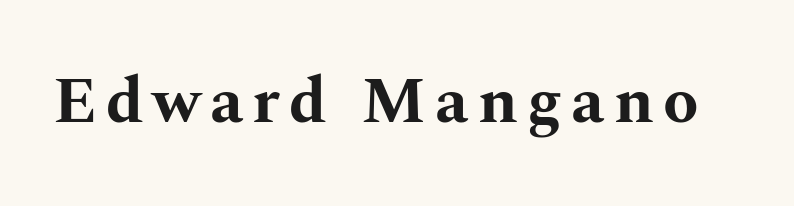
{"serif": "yes", "italic": "no", "bold": "yes", "weight": "bold", "width": "wide", "stroke_contrast": "medium", "x_height": "medium", "monospaced": "no", "underline": "no", "glyph_px": 65}
